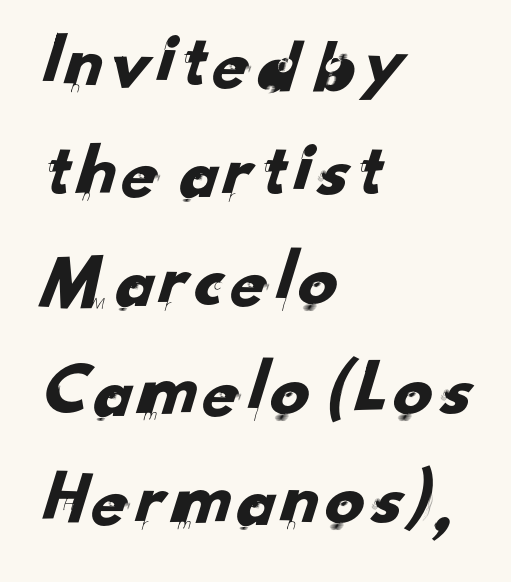
Q: Is the typeface a serif or a sans-serif typeface? A: Sans-serif.
Q: Is the text underlined? A: No.
Q: How is the paragraph aligned? A: Left-aligned.
Q: Is the spacing between letters normal or unusually wide? A: Normal.
Q: Is the spacing between lines tight, normal or loose? A: Normal.
Q: Width (condensed, normal, or wide)? A: Normal.
Q: Stroke contrast? A: Low.
Q: x-height? A: Small.
Q: Monospaced? A: No.
